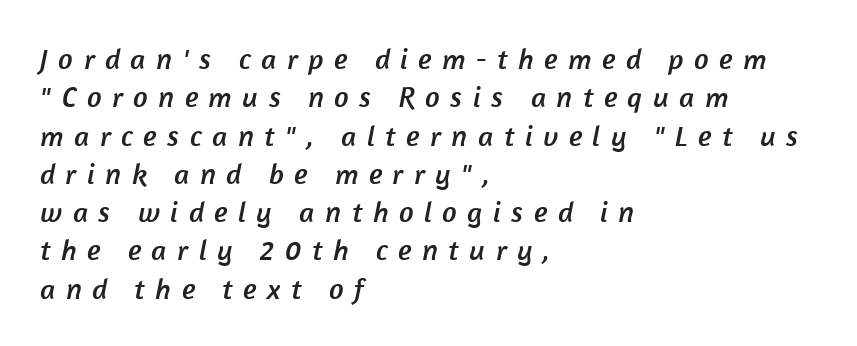
Each letter keeps its own natural width here, so spacing adapts to shape. Quick note: underline off. These lines are set flush left with a ragged right edge. Nope, no serifs anywhere on these letters. Summary of vertical rhythm: regular, with standard interline spacing.
